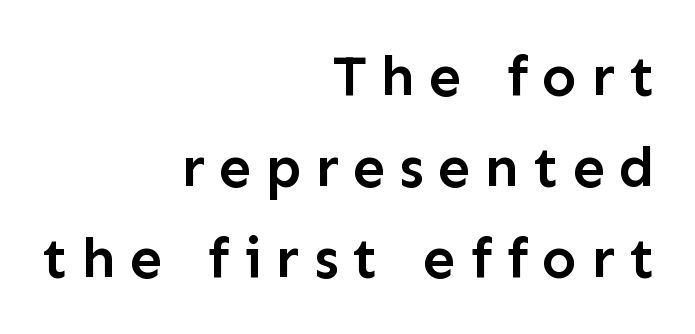
{"serif": "no", "italic": "no", "bold": "semi", "weight": "semibold", "width": "normal", "stroke_contrast": "low", "x_height": "medium", "monospaced": "no", "underline": "no", "align": "right", "line_spacing": "normal", "line_spacing_ratio": 1.57, "letter_spacing": "wide", "letter_spacing_em": 0.24, "glyph_px": 58}
